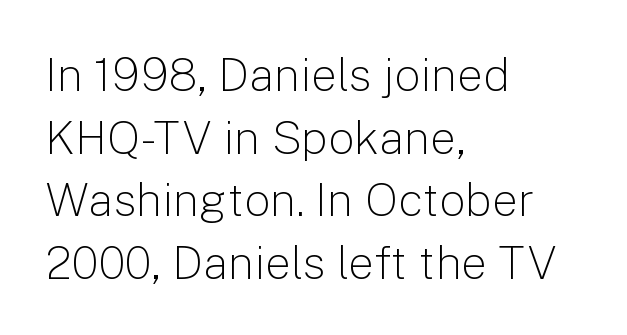
The image shows 46 px light sans-serif type, upright; set left-aligned, normal line spacing (1.36x), normal letter spacing, not underlined; low stroke contrast and a medium x-height.
